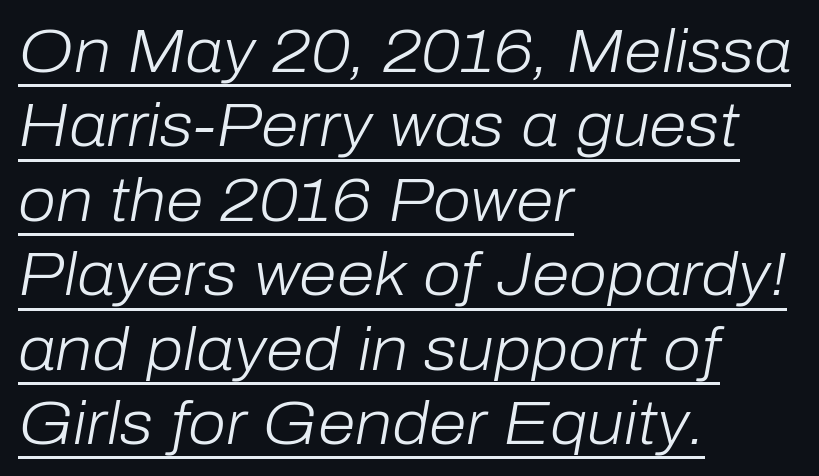
{"italic": "yes", "lean": "right", "slant_degrees": 10, "bold": "no", "weight": "light", "width": "normal", "stroke_contrast": "low", "x_height": "medium", "monospaced": "no", "underline": "yes", "align": "left", "line_spacing_ratio": 1.22, "letter_spacing": "normal", "letter_spacing_em": 0.0, "glyph_px": 61}
